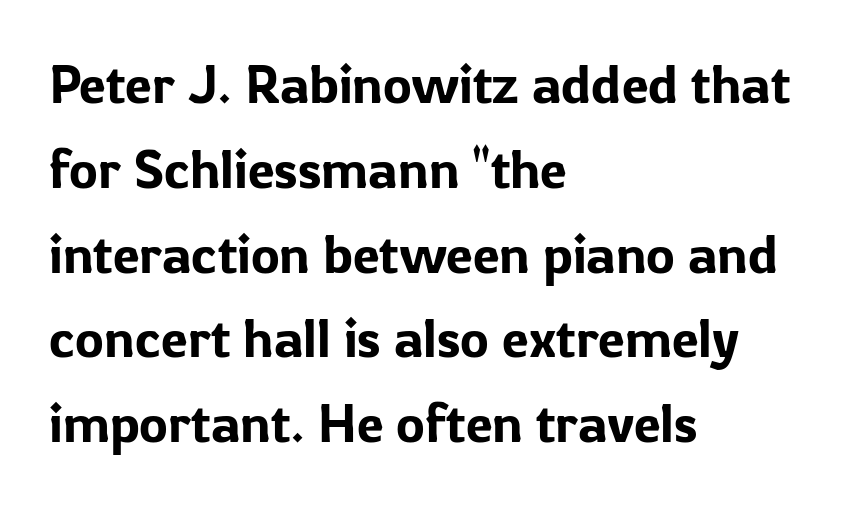
The image shows 54 px sans-serif type, upright; set left-aligned, normal line spacing (1.57x), normal letter spacing, not underlined; low stroke contrast and a medium x-height.
